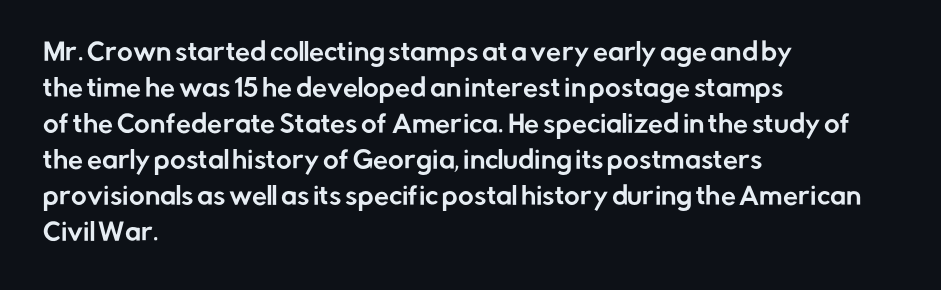
Q: Is the text italic (slanted)? A: No, it is upright.
Q: Is the text underlined? A: No.
Q: How is the paragraph aligned? A: Left-aligned.
Q: Is the spacing between letters normal or unusually wide? A: Normal.
Q: Is the spacing between lines tight, normal or loose? A: Normal.
